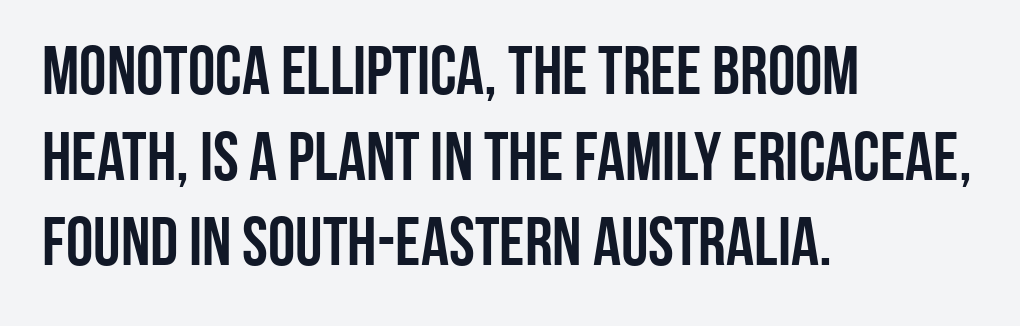
Q: Is the text italic (slanted)? A: No, it is upright.
Q: Is the typeface a serif or a sans-serif typeface? A: Sans-serif.
Q: Is the text underlined? A: No.
Q: How is the paragraph aligned? A: Left-aligned.
Q: Is the spacing between letters normal or unusually wide? A: Normal.
Q: Width (condensed, normal, or wide)? A: Condensed.
Q: Stroke contrast? A: Low.
Q: x-height? A: Large.
Q: Monospaced? A: No.
